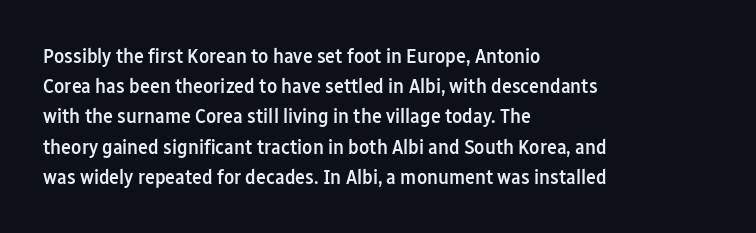
{"italic": "no", "bold": "semi", "underline": "no", "align": "left", "line_spacing": "normal", "line_spacing_ratio": 1.44, "letter_spacing": "normal", "letter_spacing_em": 0.0, "glyph_px": 21}
